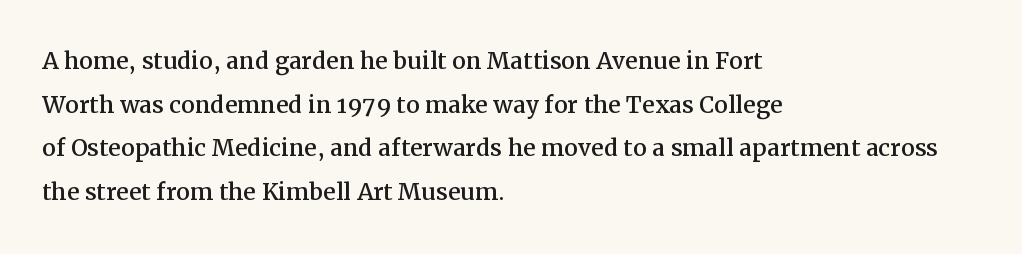
{"serif": "yes", "italic": "no", "width": "normal", "stroke_contrast": "medium", "x_height": "medium", "monospaced": "no", "underline": "no", "align": "left", "line_spacing": "normal", "line_spacing_ratio": 1.41, "letter_spacing": "normal", "letter_spacing_em": 0.0, "glyph_px": 31}
